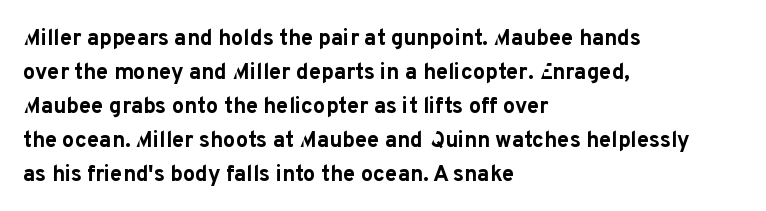
Q: Is the text bold? A: Yes.
Q: Is the text italic (slanted)? A: No, it is upright.
Q: Is the text underlined? A: No.
Q: How is the paragraph aligned? A: Left-aligned.
Q: Is the spacing between letters normal or unusually wide? A: Normal.
Q: Is the spacing between lines tight, normal or loose? A: Normal.
